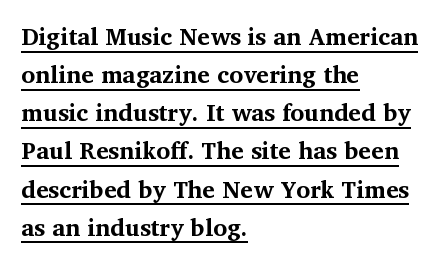
Q: Is the text bold? A: Yes.
Q: Is the text italic (slanted)? A: No, it is upright.
Q: Is the text underlined? A: Yes.
Q: How is the paragraph aligned? A: Left-aligned.
Q: Is the spacing between letters normal or unusually wide? A: Normal.
Q: Is the spacing between lines tight, normal or loose? A: Normal.
